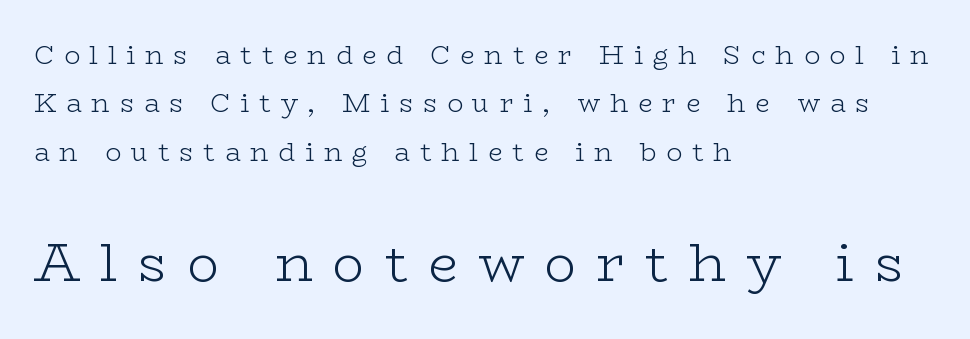
Is this a fixed-width face? No — the glyphs have proportional, varying widths. To sum up the face: it has serifs. Whoever set this made the second block the dominant, larger element. If you drew a line through each stem, it would be perfectly vertical. Honestly, there is no underline to notice here at all. Horizontal alignment here is leftward, the default for most running prose.
